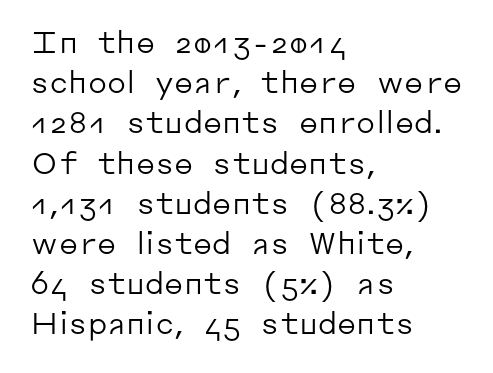
{"serif": "no", "italic": "no", "bold": "no", "weight": "regular", "width": "normal", "stroke_contrast": "low", "x_height": "medium", "monospaced": "no", "underline": "no", "align": "left", "line_spacing": "normal", "line_spacing_ratio": 1.34, "letter_spacing": "normal", "letter_spacing_em": 0.0, "glyph_px": 30}
